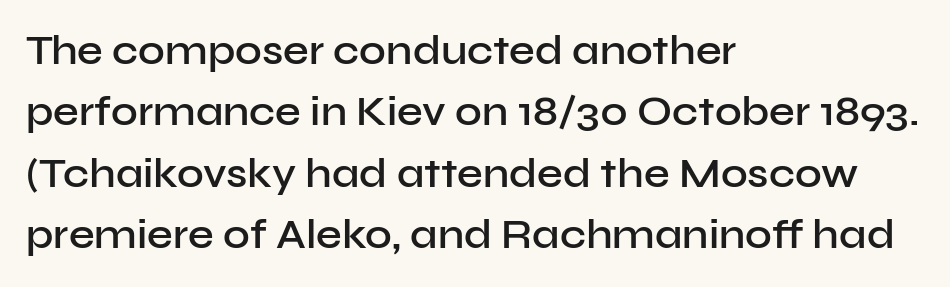
The image shows 41 px semibold sans-serif type, upright; set left-aligned, normal line spacing (1.5x), normal letter spacing, not underlined; low stroke contrast and a medium x-height.
